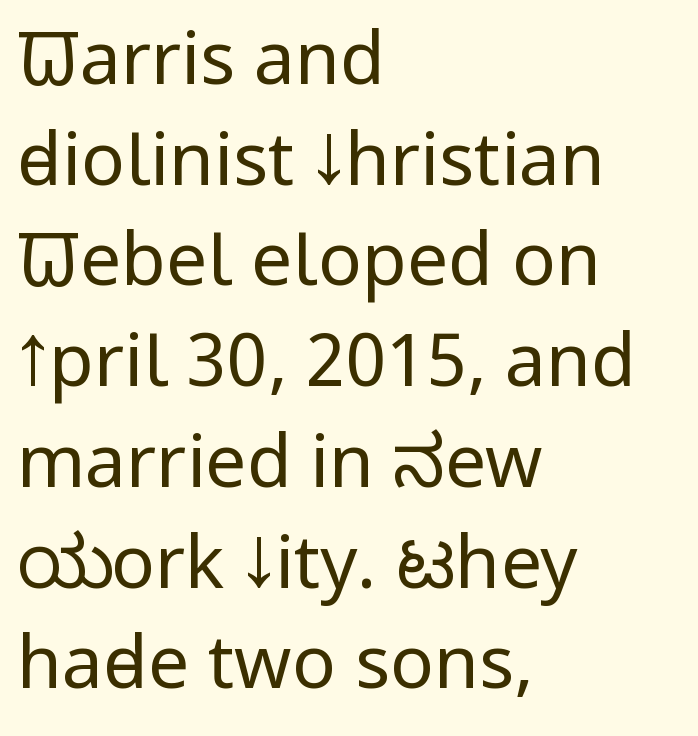
Leading matches the norm, producing a regular column. Note the varied advance widths — an 'i' is clearly narrower than an 'm'. The glyphs in this specimen are sans serif. Only glyphs here, with clear space below each row.
